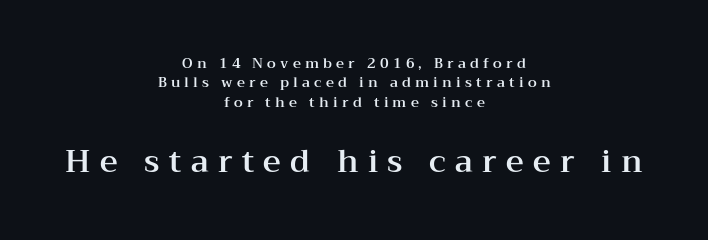
Q: Is the text italic (slanted)? A: No, it is upright.
Q: Is the typeface a serif or a sans-serif typeface? A: Serif.
Q: Is the text underlined? A: No.
Q: How is the paragraph aligned? A: Centered.
Q: Is the spacing between letters normal or unusually wide? A: Unusually wide.
Q: Is the spacing between lines tight, normal or loose? A: Normal.
Q: Which block of text is set in a larger size, the first (top) or the second (bottom)? A: The second (bottom) one.
Q: Width (condensed, normal, or wide)? A: Wide.
Q: Stroke contrast? A: Medium.
Q: x-height? A: Medium.
Q: Monospaced? A: No.
